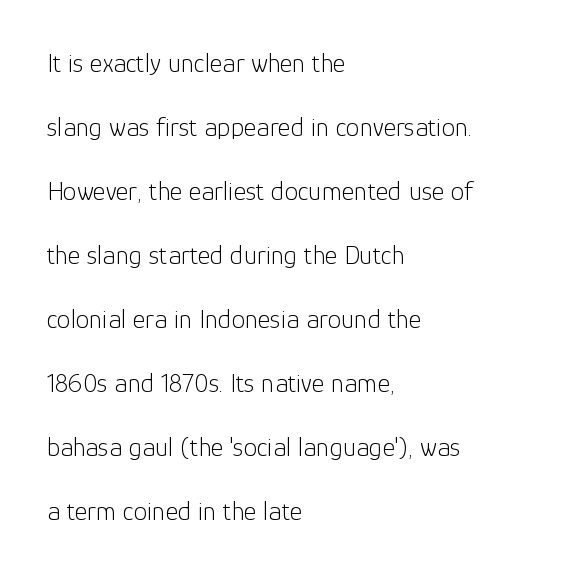
Casual observation: everything's shoved over to the left. The weight tops out at a normal text grade. The letterforms sit shoulder to shoulder at normal distance. Nobody drew a line under any word here. A typesetter would call this leading open, well beyond the default. The letters stand straight up with perfectly vertical stems.
